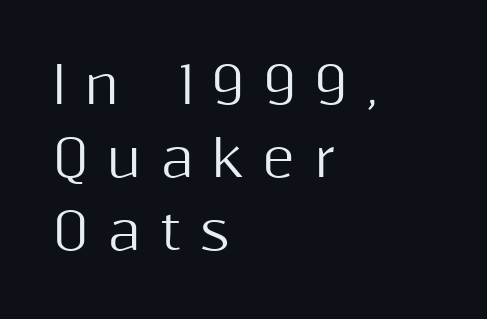
{"serif": "no", "italic": "no", "width": "normal", "stroke_contrast": "medium", "x_height": "medium", "monospaced": "no", "underline": "no", "align": "left", "line_spacing": "normal", "line_spacing_ratio": 1.46, "letter_spacing": "wide", "letter_spacing_em": 0.38, "glyph_px": 50}
